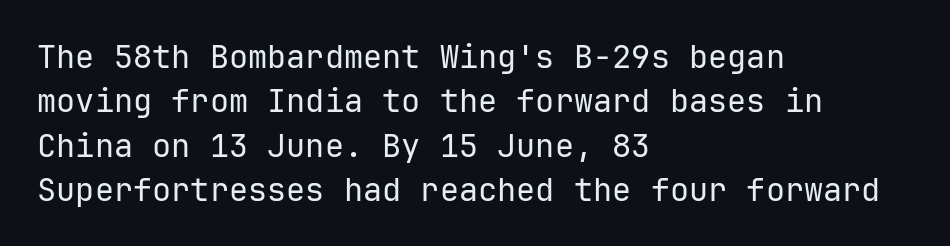
Look at the tracking — it's just the regular setting, nothing added. Heft: none added — not bold. These lines were composed using upright roman letters. Serif or sans? Sans — the stroke terminals are bare.
